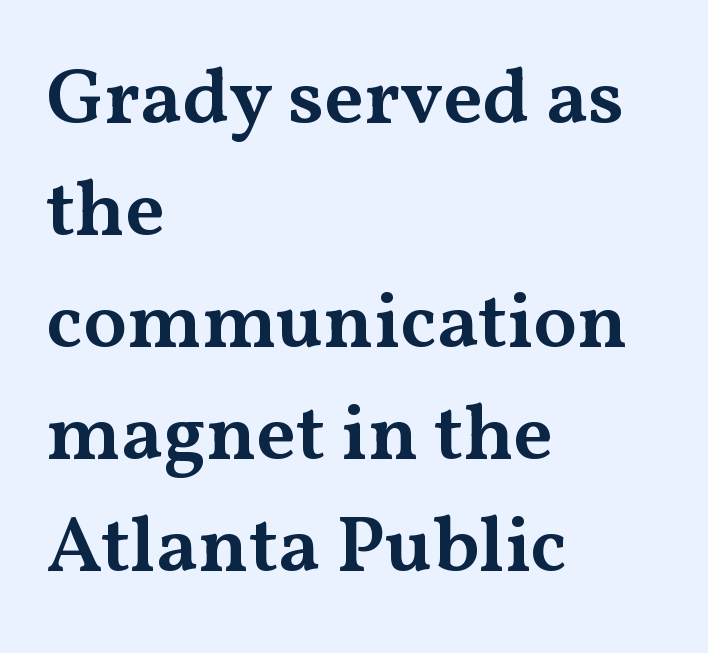
Q: Is the text bold? A: Semi-bold.
Q: Is the text italic (slanted)? A: No, it is upright.
Q: Is the typeface a serif or a sans-serif typeface? A: Serif.
Q: Is the text underlined? A: No.
Q: How is the paragraph aligned? A: Left-aligned.
Q: Is the spacing between letters normal or unusually wide? A: Normal.
Q: Is the spacing between lines tight, normal or loose? A: Normal.
Q: Width (condensed, normal, or wide)? A: Wide.
Q: Stroke contrast? A: Medium.
Q: x-height? A: Medium.
Q: Monospaced? A: No.
